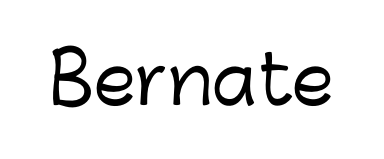
The image shows 67 px sans-serif type, upright; set normal letter spacing, not underlined; low stroke contrast and a medium x-height.
